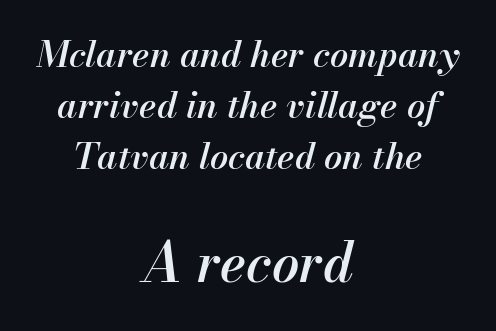
{"italic": "yes", "lean": "right", "slant_degrees": 13, "bold": "semi", "weight": "semibold", "width": "normal", "stroke_contrast": "medium", "x_height": "small", "monospaced": "no", "underline": "no", "align": "center", "line_spacing": "normal", "line_spacing_ratio": 1.41, "letter_spacing": "normal", "letter_spacing_em": 0.0, "larger_block": "second", "size_ratio": 1.5, "glyph_px": 54}
